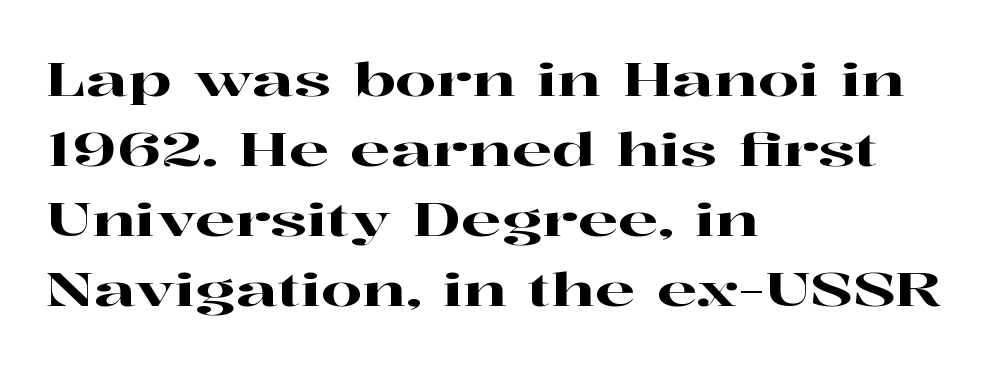
The image shows 47 px wide serif type, upright; set left-aligned, normal line spacing (1.49x), normal letter spacing, not underlined; high stroke contrast and a medium x-height.
